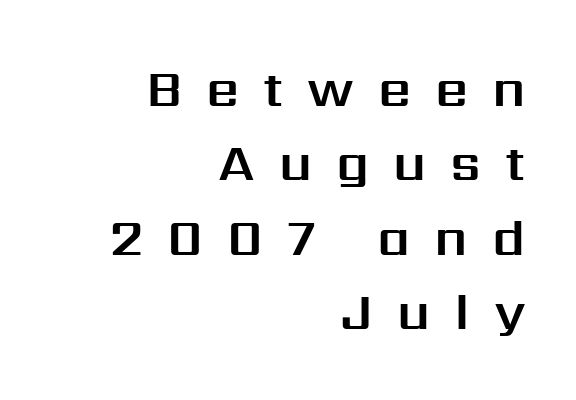
Typographically, this falls in the sans-serif category. The space beneath each line is pristine and unruled. The lettering stays uniformly vertical, giving the passage a roman look. What stands out about the letter spacing? Its width — letters are far apart.
